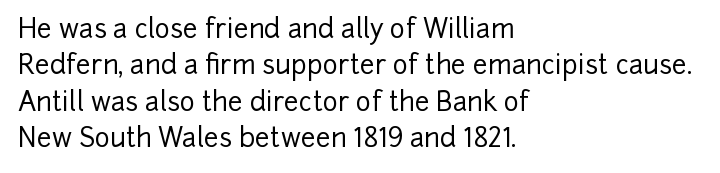
Q: Is the text italic (slanted)? A: No, it is upright.
Q: Is the text underlined? A: No.
Q: How is the paragraph aligned? A: Left-aligned.
Q: Is the spacing between letters normal or unusually wide? A: Normal.
Q: Is the spacing between lines tight, normal or loose? A: Normal.
